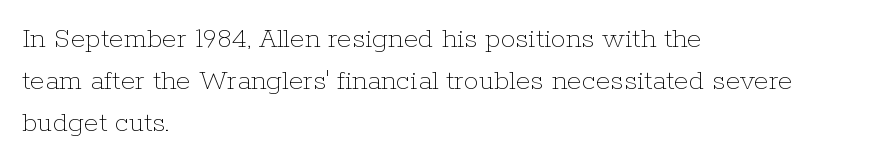
Q: Is the text bold? A: No.
Q: Is the text italic (slanted)? A: No, it is upright.
Q: Is the text underlined? A: No.
Q: How is the paragraph aligned? A: Left-aligned.
Q: Is the spacing between letters normal or unusually wide? A: Normal.
Q: Is the spacing between lines tight, normal or loose? A: Normal.
Q: Width (condensed, normal, or wide)? A: Normal.
Q: Stroke contrast? A: Low.
Q: x-height? A: Medium.
Q: Monospaced? A: No.
